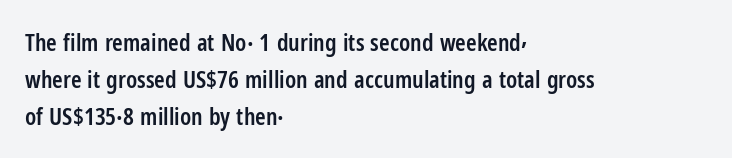
{"italic": "no", "bold": "semi", "underline": "no", "align": "left", "line_spacing": "normal", "line_spacing_ratio": 1.54, "letter_spacing": "normal", "letter_spacing_em": 0.0, "glyph_px": 24}
